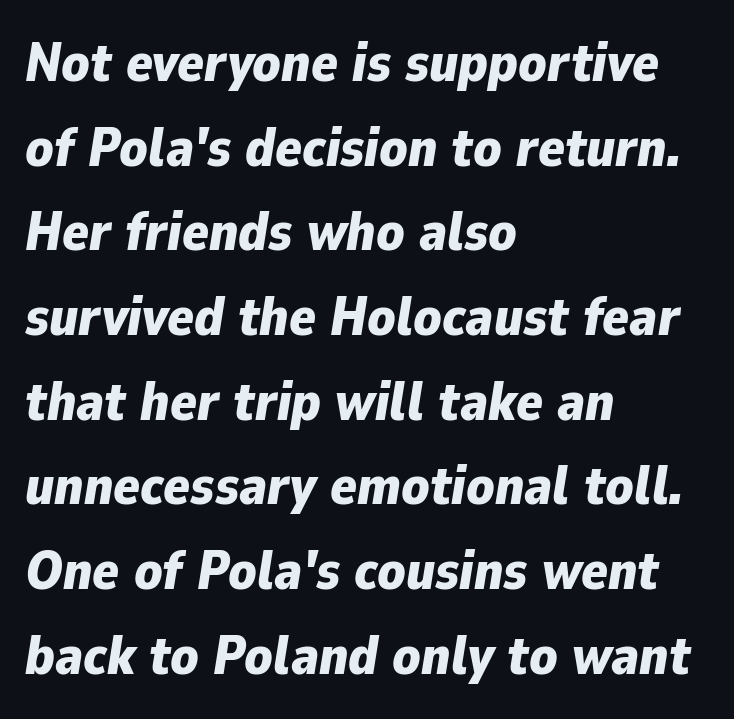
Is this a fixed-width face? No — the glyphs have proportional, varying widths. The tracking reads as untouched default to a designer's eye. How would I describe the line gaps? Plain and ordinary. Heavy-handed strokes throughout: this text is bold. Check the space under the baseline: it is left empty. Caption: multi-line text, flush left, ragged right.
